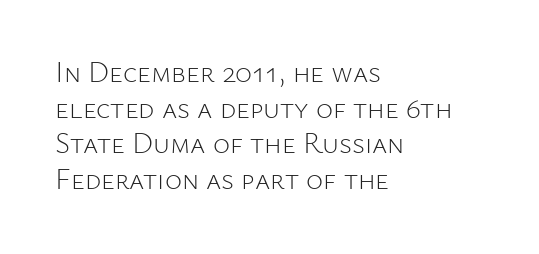
{"serif": "no", "italic": "no", "bold": "no", "weight": "light", "width": "normal", "stroke_contrast": "low", "x_height": "medium", "monospaced": "no", "underline": "no", "align": "left", "line_spacing_ratio": 1.23, "letter_spacing": "normal", "letter_spacing_em": 0.0, "glyph_px": 29}
